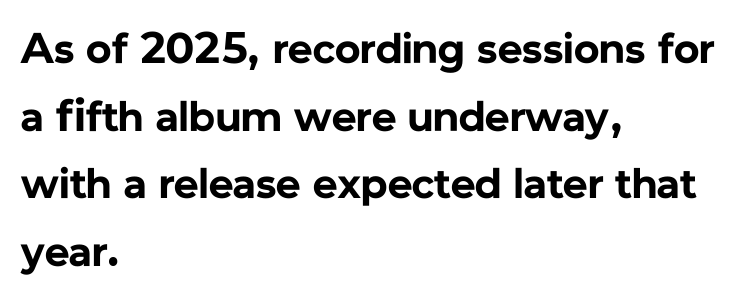
Q: Is the text bold? A: Yes.
Q: Is the text italic (slanted)? A: No, it is upright.
Q: Is the typeface a serif or a sans-serif typeface? A: Sans-serif.
Q: Is the text underlined? A: No.
Q: How is the paragraph aligned? A: Left-aligned.
Q: Is the spacing between letters normal or unusually wide? A: Normal.
Q: Is the spacing between lines tight, normal or loose? A: Normal.
Q: Width (condensed, normal, or wide)? A: Normal.
Q: Stroke contrast? A: Low.
Q: x-height? A: Medium.
Q: Monospaced? A: No.
